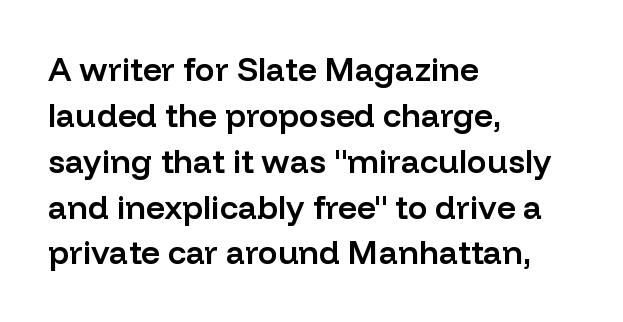
Q: Is the text bold? A: Semi-bold.
Q: Is the text italic (slanted)? A: No, it is upright.
Q: Is the typeface a serif or a sans-serif typeface? A: Sans-serif.
Q: Is the text underlined? A: No.
Q: How is the paragraph aligned? A: Left-aligned.
Q: Is the spacing between letters normal or unusually wide? A: Normal.
Q: Is the spacing between lines tight, normal or loose? A: Normal.
Q: Width (condensed, normal, or wide)? A: Normal.
Q: Stroke contrast? A: Low.
Q: x-height? A: Medium.
Q: Monospaced? A: No.
